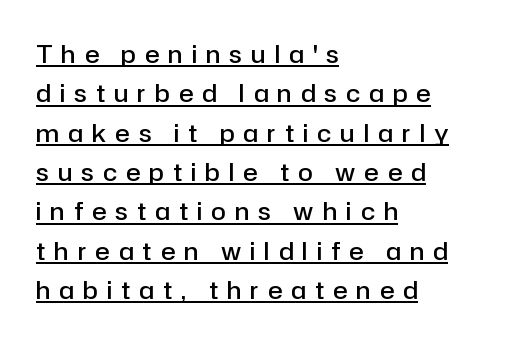
Q: Is the text bold? A: Semi-bold.
Q: Is the text italic (slanted)? A: No, it is upright.
Q: Is the text underlined? A: Yes.
Q: How is the paragraph aligned? A: Left-aligned.
Q: Is the spacing between letters normal or unusually wide? A: Unusually wide.
Q: Is the spacing between lines tight, normal or loose? A: Normal.
